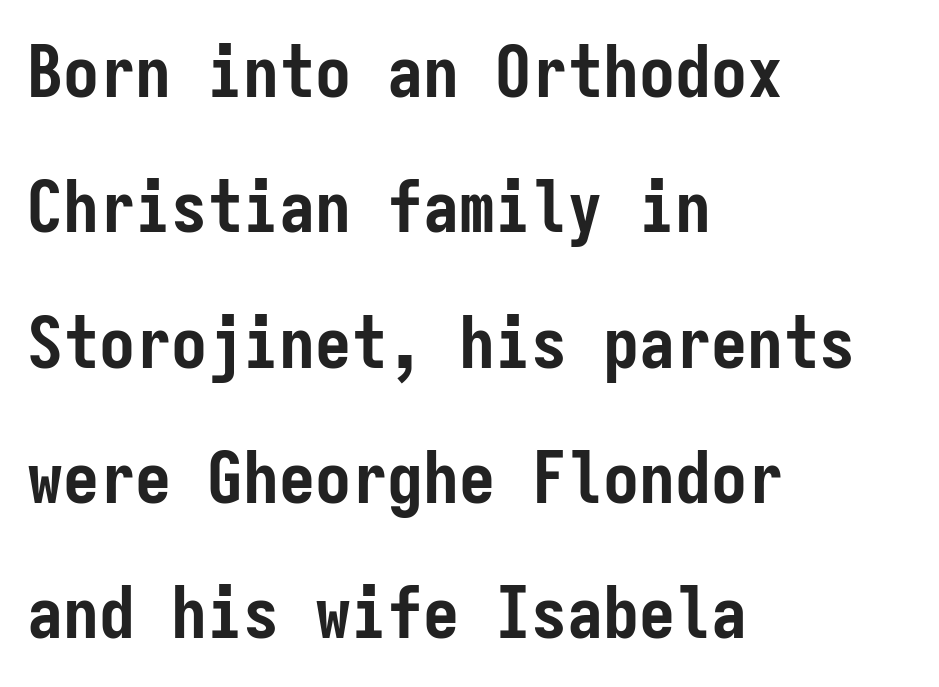
The image shows 72 px semibold, condensed sans-serif type, upright, monospaced; set left-aligned, line spacing 1.88x, normal letter spacing, not underlined; low stroke contrast and a medium x-height.
